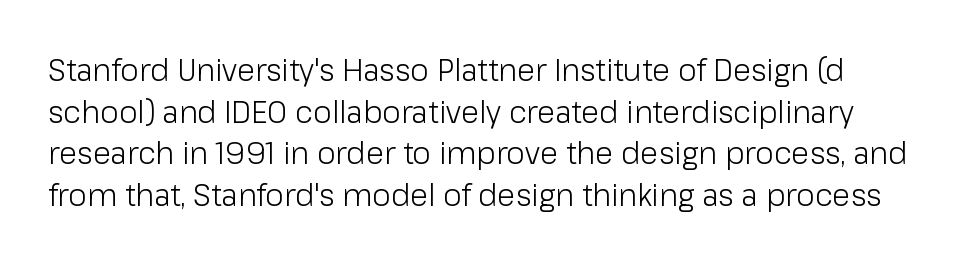
{"serif": "no", "italic": "no", "bold": "no", "weight": "light", "width": "normal", "stroke_contrast": "low", "x_height": "medium", "monospaced": "no", "underline": "no", "line_spacing": "normal", "line_spacing_ratio": 1.39, "letter_spacing": "normal", "letter_spacing_em": 0.0, "glyph_px": 30}
